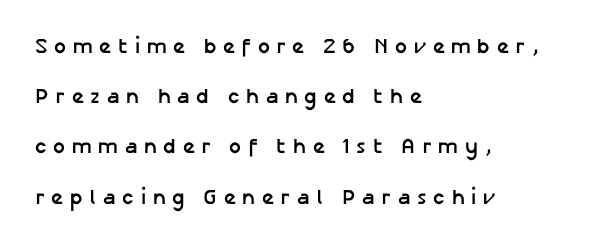
{"italic": "no", "bold": "yes", "underline": "no", "align": "left", "line_spacing": "loose", "line_spacing_ratio": 2.39, "letter_spacing": "wide", "letter_spacing_em": 0.32, "glyph_px": 21}
